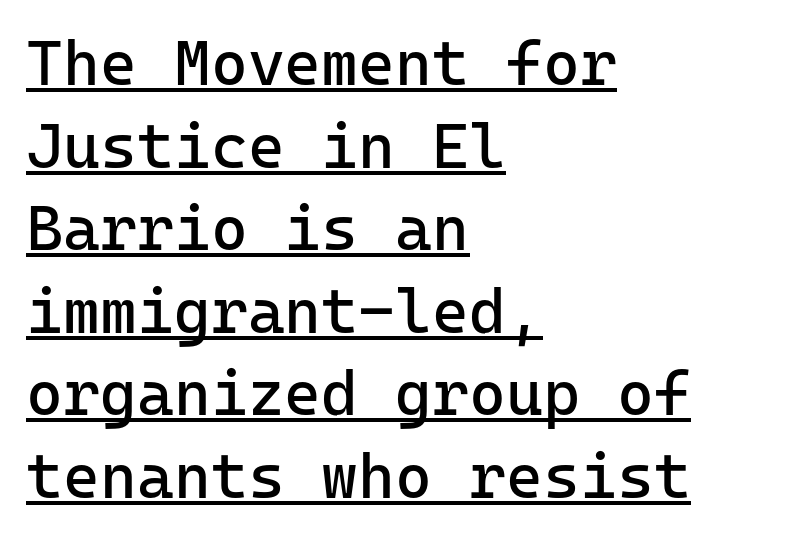
The image shows 63 px regular-weight sans-serif type, upright; set left-aligned, normal line spacing (1.31x), normal letter spacing, underlined; low stroke contrast and a medium x-height.
